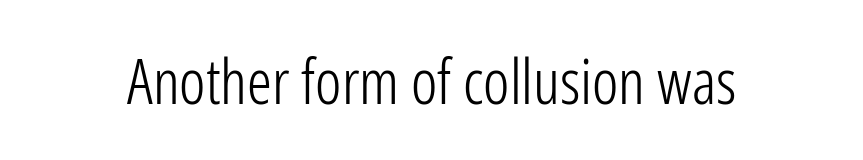
The image shows 62 px light, condensed sans-serif type, upright; set normal letter spacing, not underlined; low stroke contrast and a medium x-height.
